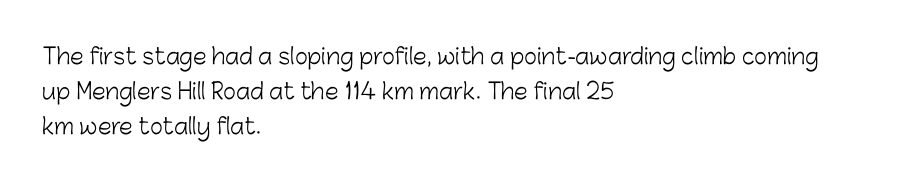
{"italic": "no", "bold": "no", "underline": "no", "align": "left", "line_spacing": "normal", "line_spacing_ratio": 1.58, "letter_spacing": "normal", "letter_spacing_em": 0.0, "glyph_px": 22}
